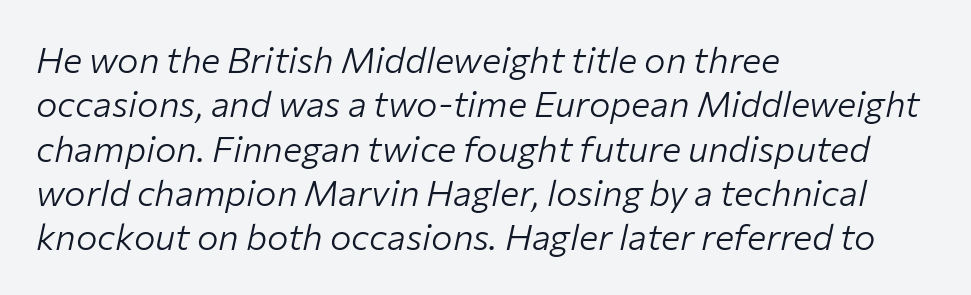
Q: Is the text bold? A: No.
Q: Is the text italic (slanted)? A: Yes, it leans right by about 12 degrees.
Q: Is the text underlined? A: No.
Q: How is the paragraph aligned? A: Left-aligned.
Q: Is the spacing between letters normal or unusually wide? A: Normal.
Q: Width (condensed, normal, or wide)? A: Normal.
Q: Stroke contrast? A: Low.
Q: x-height? A: Medium.
Q: Monospaced? A: No.
